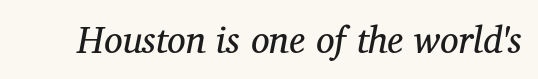
Caption: standard tracking, unaltered. The letters advance in unequal steps, a hallmark of proportional type. There's an unmistakable incline to the writing here. The string is rendered with underlining switched off. Weight: regular or lighter. This rendering employs a face with finishing strokes, i.e., a serif.
